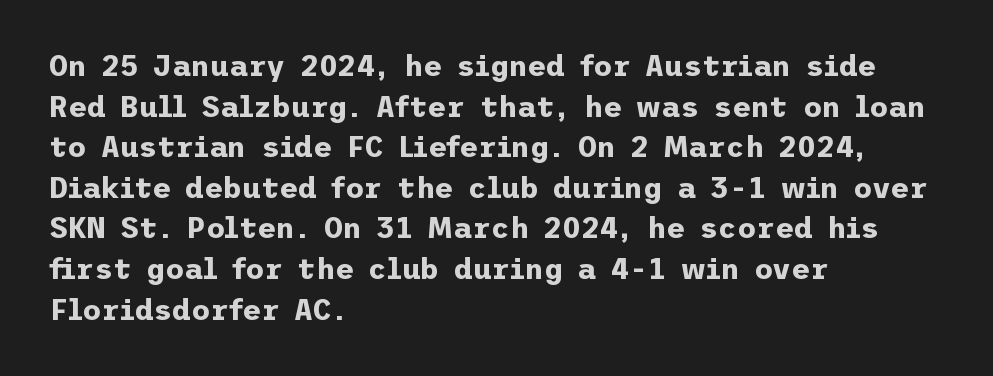
Q: Is the text bold? A: Yes.
Q: Is the text italic (slanted)? A: No, it is upright.
Q: Is the typeface a serif or a sans-serif typeface? A: Sans-serif.
Q: Is the text underlined? A: No.
Q: How is the paragraph aligned? A: Left-aligned.
Q: Is the spacing between letters normal or unusually wide? A: Normal.
Q: Is the spacing between lines tight, normal or loose? A: Normal.
Q: Width (condensed, normal, or wide)? A: Normal.
Q: Stroke contrast? A: Low.
Q: x-height? A: Medium.
